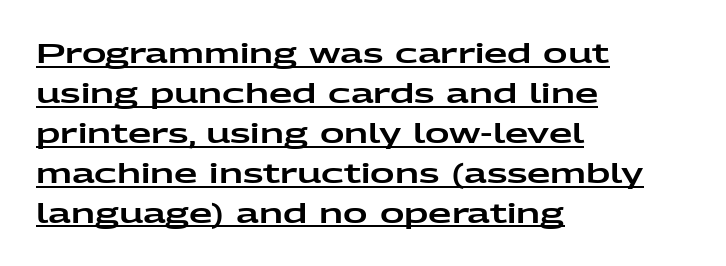
The image shows 27 px text type, upright; set left-aligned, normal line spacing (1.48x), normal letter spacing, underlined.
